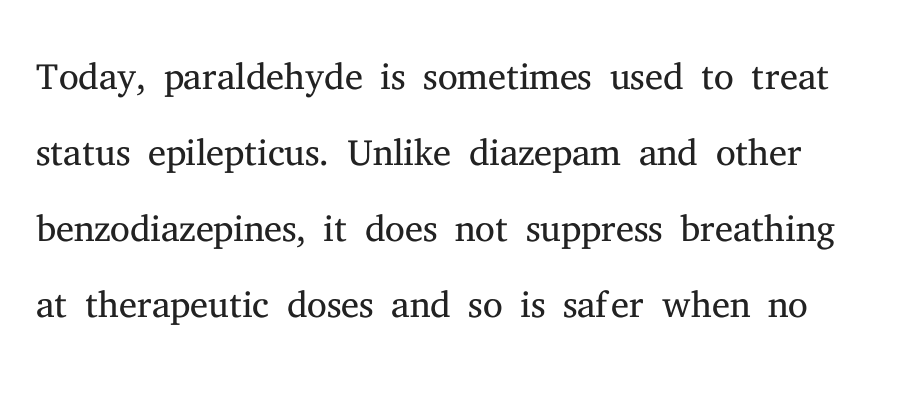
Between one letter and the next there's only the usual sliver of space. A typesetter would label this face a serif. Weight: regular or lighter. You could not count columns in this text — the font is proportionally spaced. Horizontal bands of white between lines are of average thickness.
